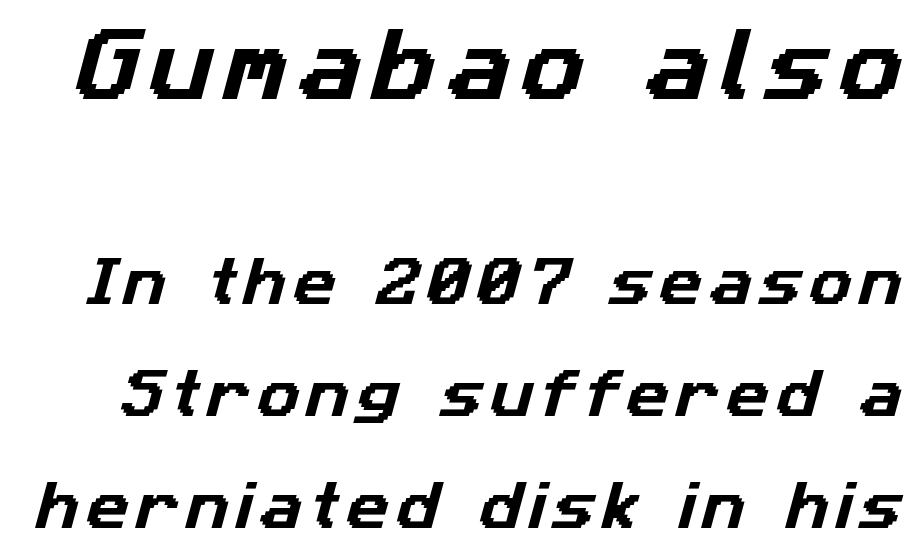
{"serif": "no", "width": "normal", "stroke_contrast": "low", "x_height": "medium", "monospaced": "no", "underline": "no", "line_spacing": "loose", "line_spacing_ratio": 2.12, "larger_block": "first", "size_ratio": 1.49, "glyph_px": 79}
